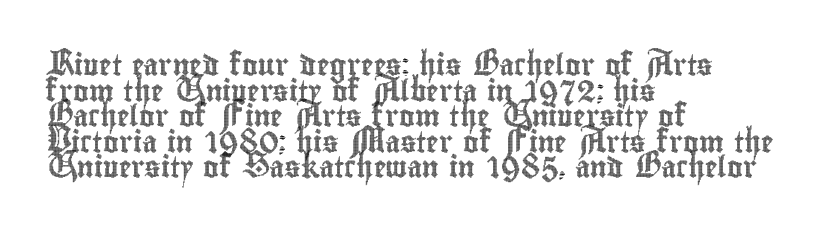
Line beginnings align vertically; line endings do not. Posture: vertical. A typesetter would call this zero additional tracking. The baseline area is clear.
